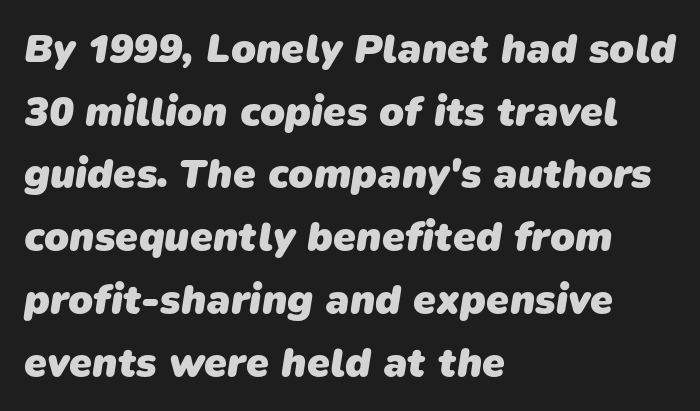
No extra tracking has been applied to these lines. Nope, no serifs anywhere on these letters. Where is the straight margin? On the left. Reading down the column, the eye jumps a familiar distance to each next line. Students, this is bold: see how much ink each stroke carries. Underline: absent.
